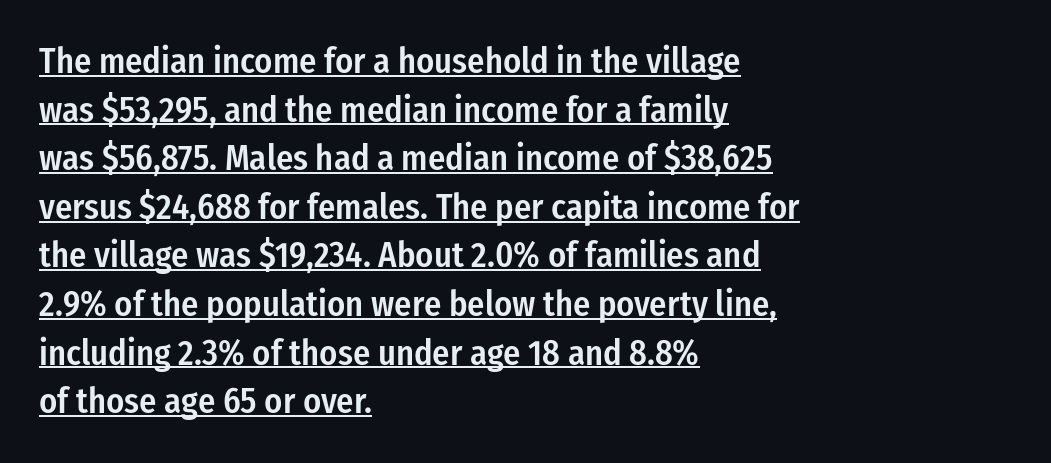
{"serif": "no", "italic": "no", "bold": "semi", "weight": "semibold", "width": "condensed", "stroke_contrast": "low", "x_height": "medium", "monospaced": "no", "underline": "yes", "align": "left", "line_spacing": "normal", "line_spacing_ratio": 1.35, "letter_spacing": "normal", "letter_spacing_em": 0.0, "glyph_px": 36}
